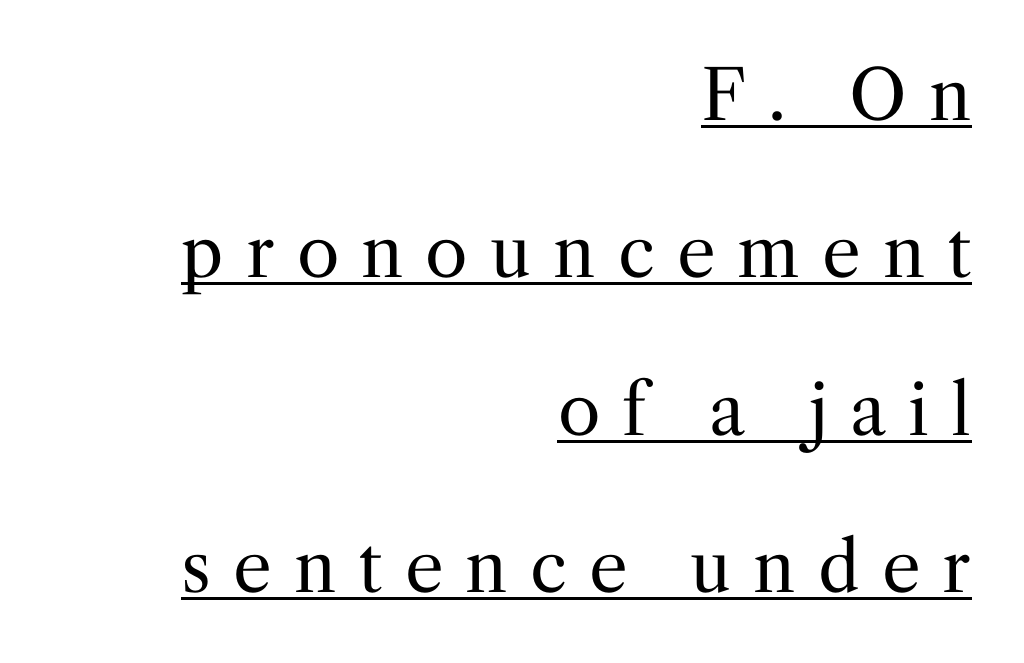
Unlike a clean sans, this face finishes its strokes with serifs. The horizontal fit of the characters is loose and conspicuously gappy. Does a line run under the words? Yes, clearly. Horizontal alignment here is rightward, an uncommon choice for prose. If you measured baseline to baseline, you'd find a long distance.
